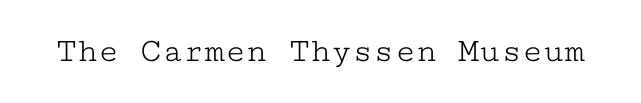
{"serif": "yes", "italic": "no", "bold": "no", "weight": "light", "width": "wide", "stroke_contrast": "low", "x_height": "medium", "monospaced": "yes", "underline": "no", "letter_spacing": "normal", "letter_spacing_em": 0.0, "glyph_px": 35}
